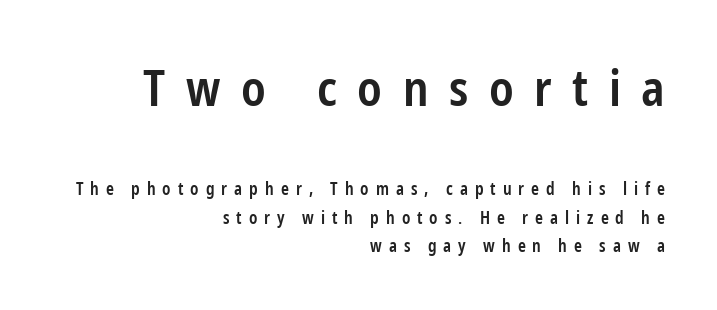
The rendering uses a moderate line-height, typical for paragraphs. The paragraph has a hard right edge and a soft left edge. Substantial extra tracking has been applied to these lines. The glyphs are unaccompanied by any horizontal stroke below them. This sample uses a sans-serif face. Typographic density is moderately raised because the face is semibold.
